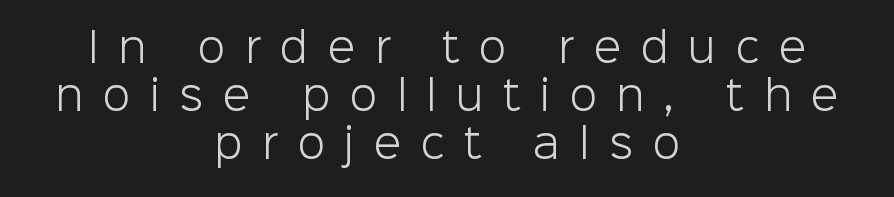
The image shows 40 px light sans-serif type, upright; set centered, line spacing 1.2x, unusually wide letter spacing (+0.49 em), not underlined; low stroke contrast and a medium x-height.
